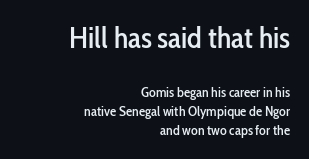
Q: Is the text italic (slanted)? A: No, it is upright.
Q: Is the typeface a serif or a sans-serif typeface? A: Sans-serif.
Q: Is the text underlined? A: No.
Q: How is the paragraph aligned? A: Right-aligned.
Q: Is the spacing between letters normal or unusually wide? A: Normal.
Q: Is the spacing between lines tight, normal or loose? A: Normal.
Q: Which block of text is set in a larger size, the first (top) or the second (bottom)? A: The first (top) one.
Q: Width (condensed, normal, or wide)? A: Condensed.
Q: Stroke contrast? A: Low.
Q: x-height? A: Medium.
Q: Monospaced? A: No.
